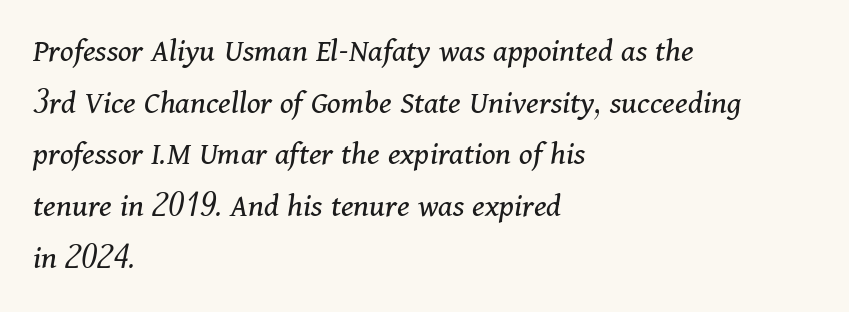
Q: Is the text bold? A: No.
Q: Is the text italic (slanted)? A: Yes, it leans right by about 11 degrees.
Q: Is the typeface a serif or a sans-serif typeface? A: Serif.
Q: Is the text underlined? A: No.
Q: How is the paragraph aligned? A: Left-aligned.
Q: Is the spacing between letters normal or unusually wide? A: Normal.
Q: Is the spacing between lines tight, normal or loose? A: Normal.
Q: Width (condensed, normal, or wide)? A: Normal.
Q: Stroke contrast? A: Medium.
Q: x-height? A: Medium.
Q: Monospaced? A: No.
